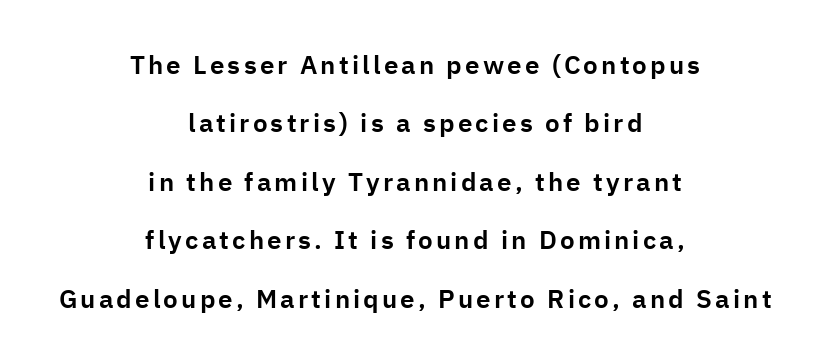
Q: Is the text italic (slanted)? A: No, it is upright.
Q: Is the text underlined? A: No.
Q: How is the paragraph aligned? A: Centered.
Q: Is the spacing between lines tight, normal or loose? A: Loose.
